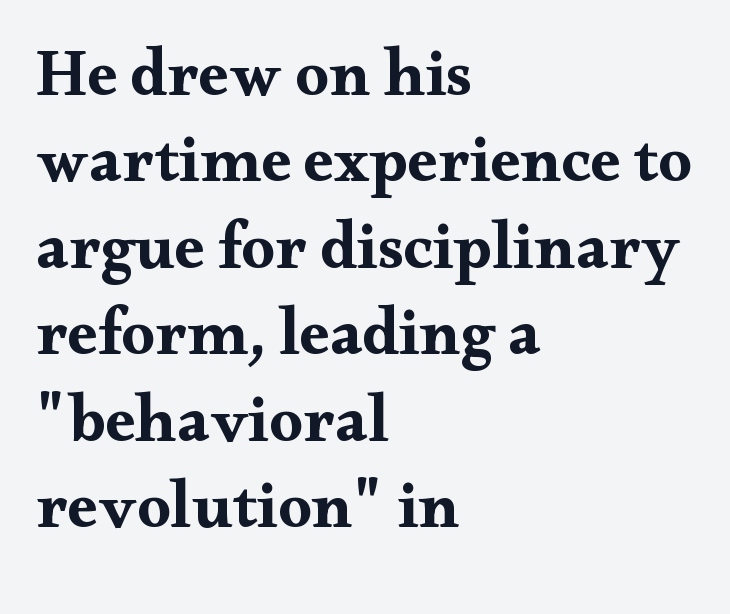
In terms of letterform style, serifs are clearly present. Tall strokes in this sample are plumb rather than angled. Tracking value appears to be zero — textbook default spacing. Each new line begins a customary step beneath the previous one. Left-aligned paragraph, ragged on the right.
